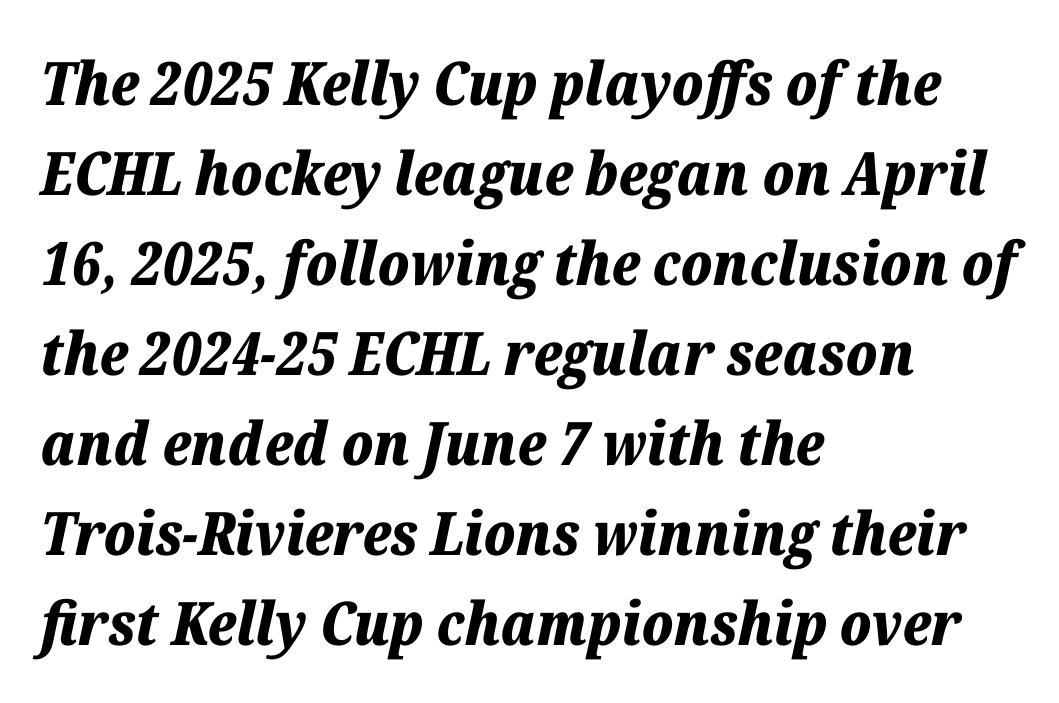
{"italic": "yes", "lean": "right", "slant_degrees": 12, "bold": "yes", "weight": "bold", "width": "normal", "stroke_contrast": "low", "x_height": "medium", "monospaced": "no", "underline": "no", "align": "left", "line_spacing": "normal", "line_spacing_ratio": 1.5, "letter_spacing": "normal", "letter_spacing_em": 0.0, "glyph_px": 60}
